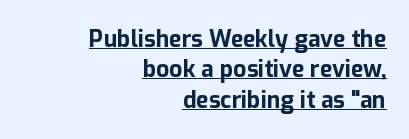
The image shows 23 px bold type, upright; set right-aligned, normal line spacing (1.32x), normal letter spacing, underlined.
